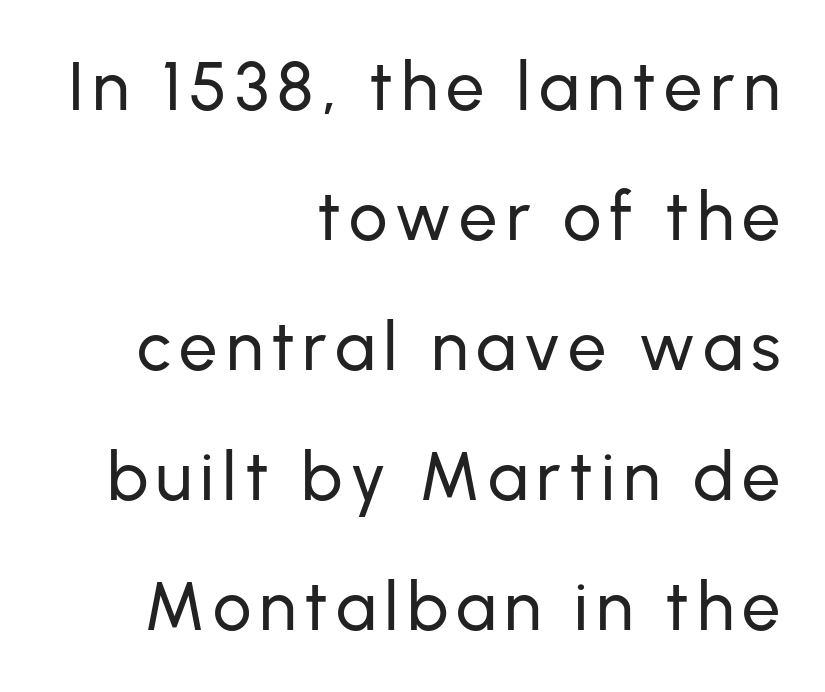
{"serif": "no", "italic": "no", "width": "normal", "stroke_contrast": "low", "x_height": "medium", "monospaced": "no", "underline": "no", "align": "right", "line_spacing": "loose", "line_spacing_ratio": 1.91, "glyph_px": 68}
